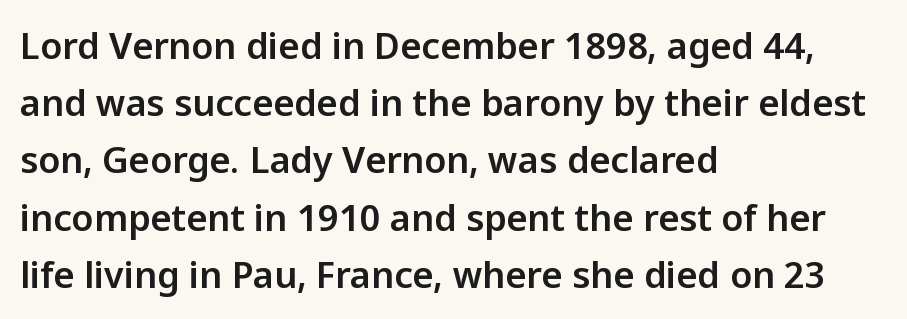
The image shows 36 px sans-serif type, upright; set left-aligned, normal line spacing (1.59x), normal letter spacing, not underlined; low stroke contrast and a medium x-height.
